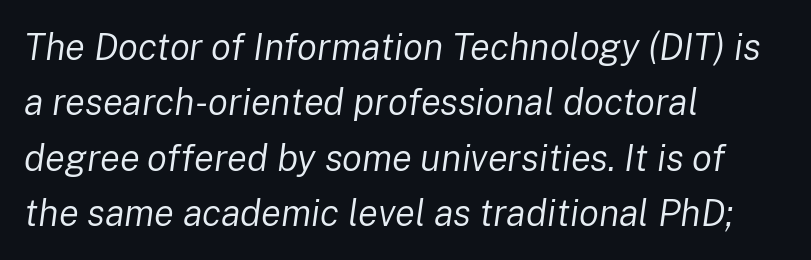
{"italic": "yes", "lean": "right", "slant_degrees": 8, "bold": "no", "weight": "regular", "width": "normal", "stroke_contrast": "low", "x_height": "medium", "monospaced": "no", "underline": "no", "align": "left", "line_spacing": "normal", "line_spacing_ratio": 1.5, "letter_spacing": "normal", "letter_spacing_em": 0.0, "glyph_px": 37}
